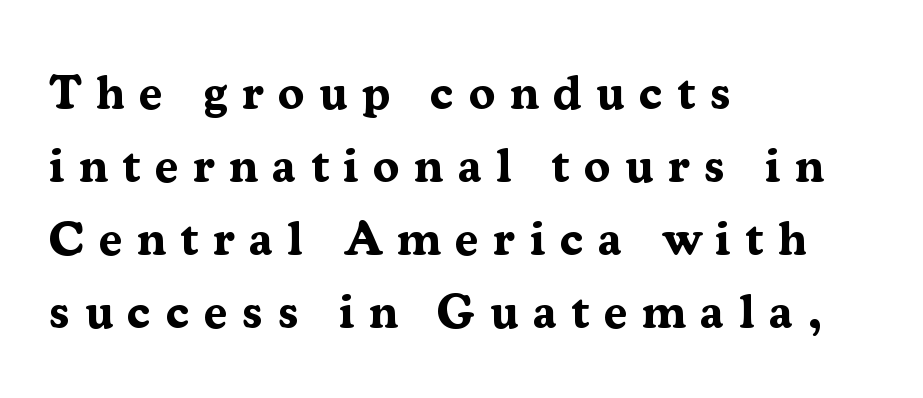
{"serif": "yes", "italic": "no", "bold": "yes", "weight": "bold", "width": "normal", "stroke_contrast": "medium", "x_height": "medium", "monospaced": "no", "underline": "no", "align": "left", "line_spacing": "normal", "line_spacing_ratio": 1.52, "letter_spacing": "wide", "letter_spacing_em": 0.3, "glyph_px": 48}
